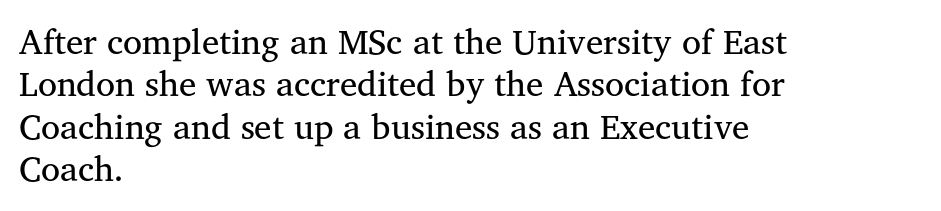
Q: Is the text bold? A: No.
Q: Is the text italic (slanted)? A: No, it is upright.
Q: Is the typeface a serif or a sans-serif typeface? A: Serif.
Q: Is the text underlined? A: No.
Q: How is the paragraph aligned? A: Left-aligned.
Q: Is the spacing between letters normal or unusually wide? A: Normal.
Q: Width (condensed, normal, or wide)? A: Normal.
Q: Stroke contrast? A: Medium.
Q: x-height? A: Medium.
Q: Monospaced? A: No.
